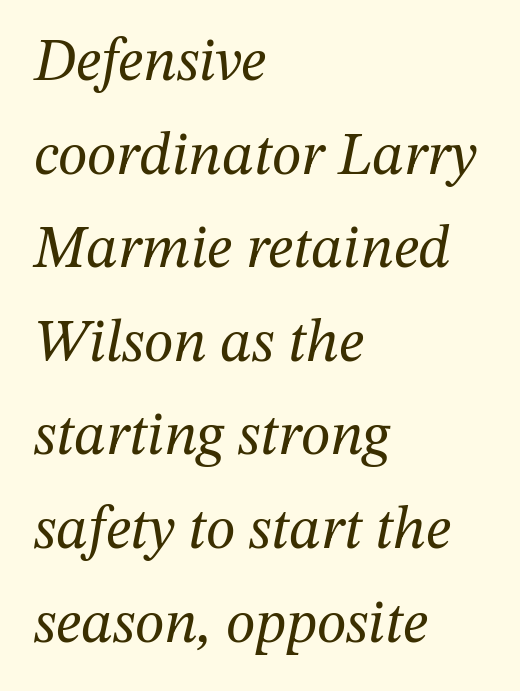
{"serif": "yes", "italic": "yes", "lean": "right", "slant_degrees": 12, "bold": "no", "weight": "regular", "width": "normal", "stroke_contrast": "medium", "x_height": "medium", "monospaced": "no", "underline": "no", "align": "left", "line_spacing": "normal", "line_spacing_ratio": 1.56, "letter_spacing": "normal", "letter_spacing_em": 0.0, "glyph_px": 60}
